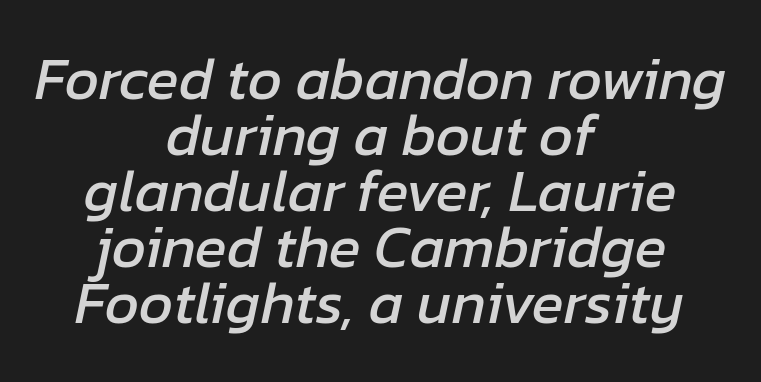
The lettering tilts uniformly, giving the passage an italic look. The words here are not underlined. How would I describe the line gaps? Narrow and economical. No extra tracking has been applied to these lines. The rendering uses natural spacing where letterforms have individual widths. Typeset on center — no edge is straight.
